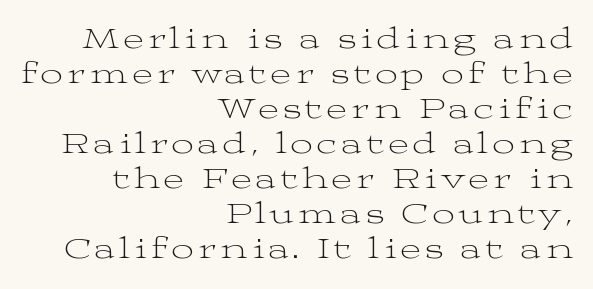
Q: Is the text bold? A: No.
Q: Is the text italic (slanted)? A: No, it is upright.
Q: Is the typeface a serif or a sans-serif typeface? A: Serif.
Q: Is the text underlined? A: No.
Q: How is the paragraph aligned? A: Right-aligned.
Q: Is the spacing between lines tight, normal or loose? A: Tight.
Q: Width (condensed, normal, or wide)? A: Wide.
Q: Stroke contrast? A: Medium.
Q: x-height? A: Medium.
Q: Monospaced? A: No.
